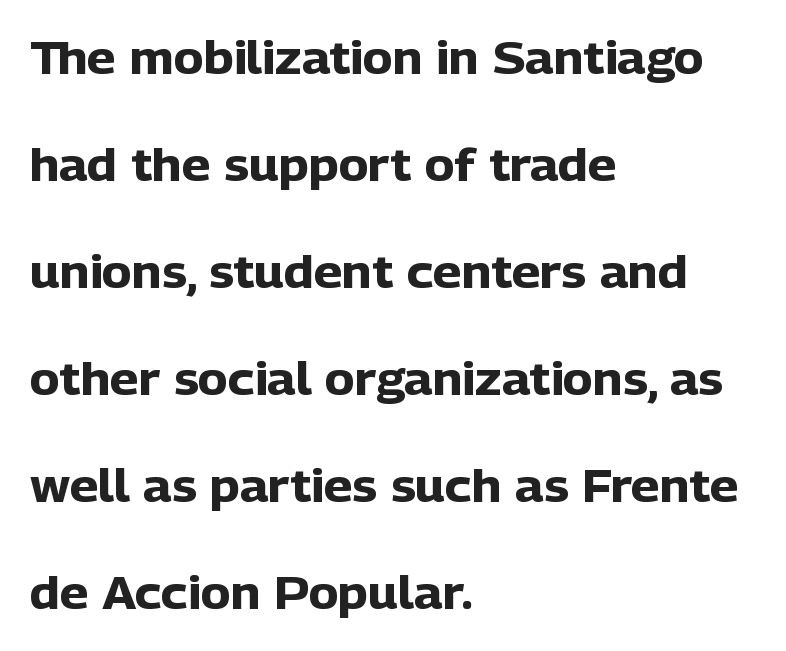
{"serif": "no", "italic": "no", "bold": "yes", "weight": "heavy", "width": "normal", "stroke_contrast": "low", "x_height": "medium", "monospaced": "no", "underline": "no", "align": "left", "line_spacing": "loose", "line_spacing_ratio": 2.38, "letter_spacing": "normal", "letter_spacing_em": 0.0, "glyph_px": 45}
